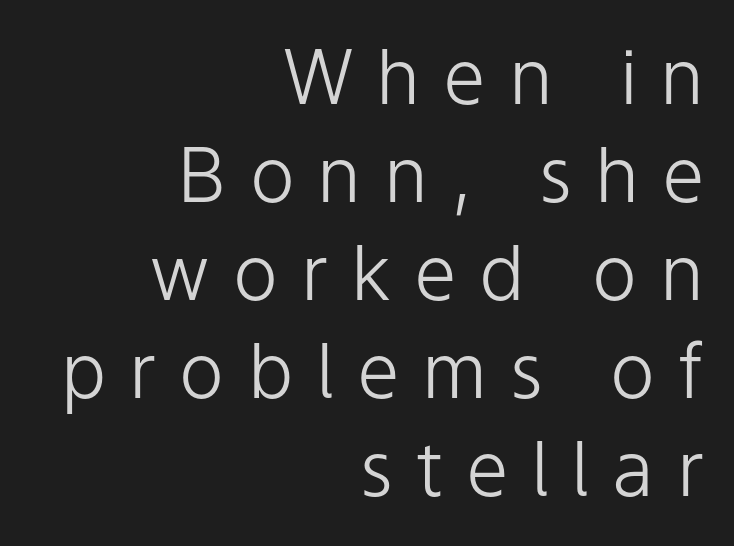
Q: Is the text bold? A: No.
Q: Is the text italic (slanted)? A: No, it is upright.
Q: Is the typeface a serif or a sans-serif typeface? A: Sans-serif.
Q: Is the text underlined? A: No.
Q: How is the paragraph aligned? A: Right-aligned.
Q: Is the spacing between letters normal or unusually wide? A: Unusually wide.
Q: Is the spacing between lines tight, normal or loose? A: Normal.
Q: Width (condensed, normal, or wide)? A: Normal.
Q: Stroke contrast? A: Low.
Q: x-height? A: Medium.
Q: Monospaced? A: No.
